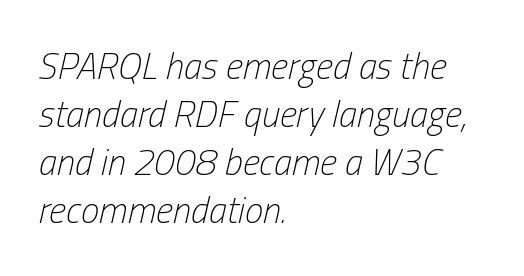
The image shows 37 px light, condensed type, italic (leaning right); set left-aligned, normal line spacing (1.3x), normal letter spacing, not underlined; low stroke contrast and a medium x-height.
